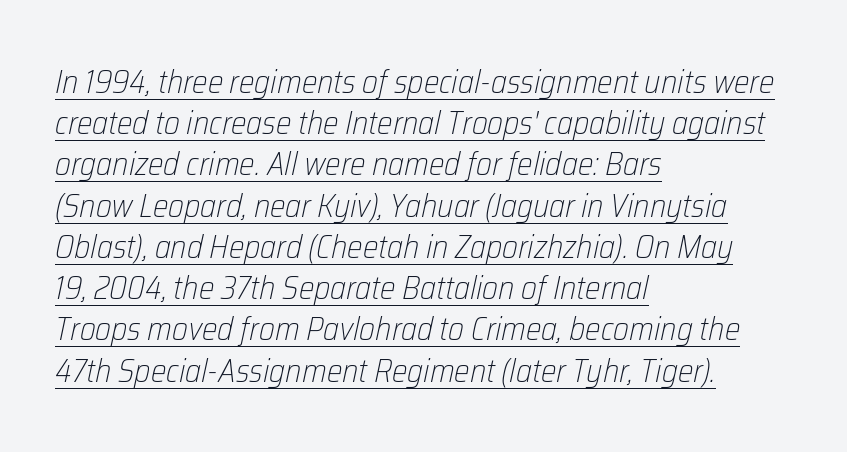
This is oblique type, the kind used for emphasis or titles. Character widths vary here, with narrow letters taking less room than wide ones. Default kerning and tracking; the words read as compact shapes. Is the type heavy? It reads as light-to-regular instead. The vertical gap from one line to the next is medium.
